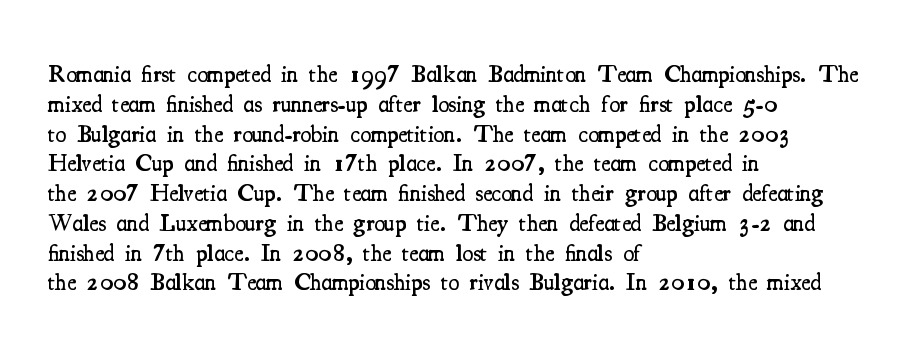
{"italic": "no", "bold": "semi", "underline": "no", "align": "left", "line_spacing_ratio": 1.24, "letter_spacing": "normal", "letter_spacing_em": 0.0, "glyph_px": 24}
